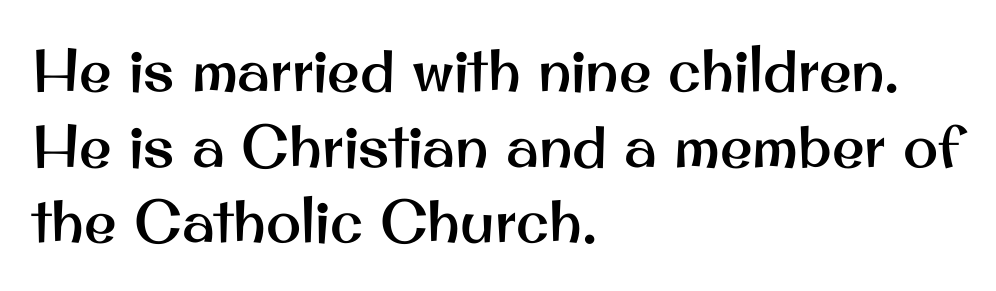
{"serif": "no", "italic": "no", "width": "normal", "stroke_contrast": "medium", "x_height": "small", "monospaced": "no", "underline": "no", "align": "left", "line_spacing": "normal", "line_spacing_ratio": 1.28, "letter_spacing": "normal", "letter_spacing_em": 0.0, "glyph_px": 59}
